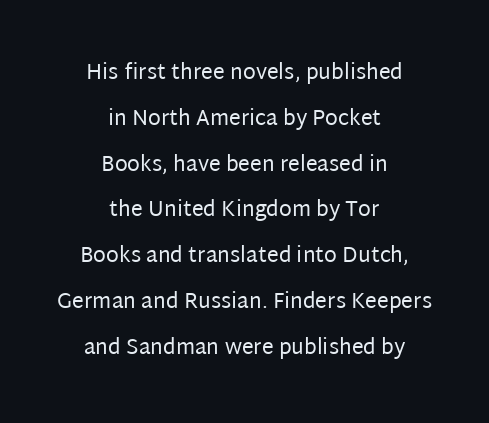
The image shows 21 px text type, upright; set centered, loose line spacing (2.18x), normal letter spacing, not underlined.
